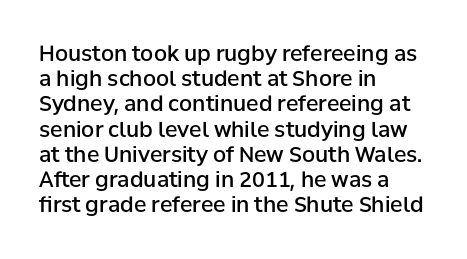
The image shows 21 px text type, upright; set left-aligned, line spacing 1.2x, normal letter spacing, not underlined.
